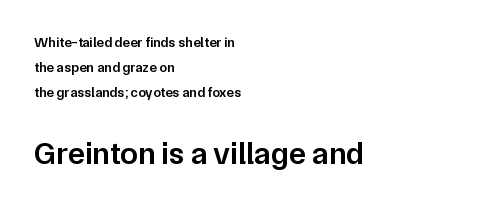
If you drew a ruler down the left edge, every line would touch it. These words are printed semibold, heavier than regular yet not bold. This layout puts the modest block above and the oversized block below. Students, note that the glyphs here touch the page at normal intervals. The space directly below the letters is spotless.
